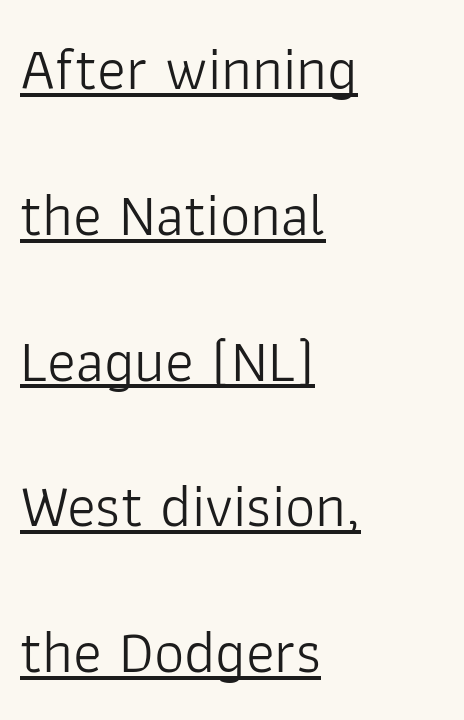
Q: Is the text bold? A: No.
Q: Is the text italic (slanted)? A: No, it is upright.
Q: Is the typeface a serif or a sans-serif typeface? A: Sans-serif.
Q: Is the text underlined? A: Yes.
Q: How is the paragraph aligned? A: Left-aligned.
Q: Is the spacing between letters normal or unusually wide? A: Normal.
Q: Is the spacing between lines tight, normal or loose? A: Loose.
Q: Width (condensed, normal, or wide)? A: Normal.
Q: Stroke contrast? A: Low.
Q: x-height? A: Medium.
Q: Monospaced? A: No.
